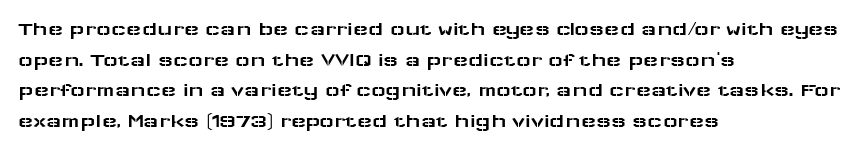
{"italic": "no", "underline": "no", "align": "left", "line_spacing": "normal", "line_spacing_ratio": 1.53, "letter_spacing": "normal", "letter_spacing_em": 0.0, "glyph_px": 20}
